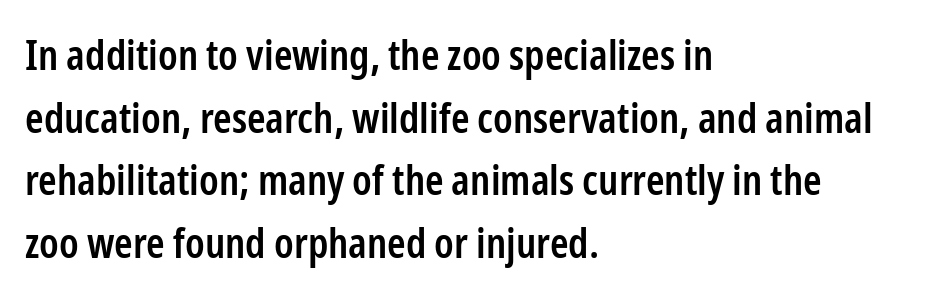
The image shows 42 px semibold, condensed sans-serif type, upright; set left-aligned, normal line spacing (1.49x), normal letter spacing, not underlined; low stroke contrast and a medium x-height.
